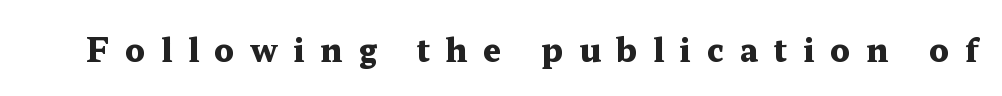
Q: Is the text bold? A: Yes.
Q: Is the text italic (slanted)? A: No, it is upright.
Q: Is the typeface a serif or a sans-serif typeface? A: Serif.
Q: Is the text underlined? A: No.
Q: Is the spacing between letters normal or unusually wide? A: Unusually wide.
Q: Width (condensed, normal, or wide)? A: Wide.
Q: Stroke contrast? A: Medium.
Q: x-height? A: Medium.
Q: Monospaced? A: No.
